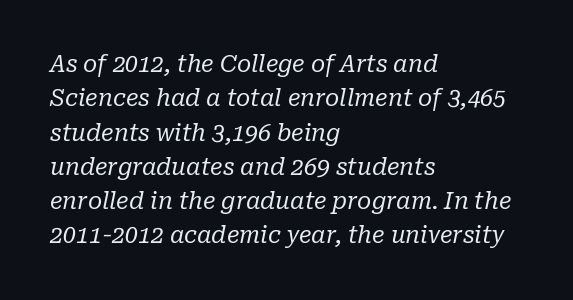
Q: Is the text bold? A: No.
Q: Is the text italic (slanted)? A: Yes, it leans right by about 10 degrees.
Q: Is the text underlined? A: No.
Q: How is the paragraph aligned? A: Left-aligned.
Q: Is the spacing between letters normal or unusually wide? A: Normal.
Q: Is the spacing between lines tight, normal or loose? A: Normal.
